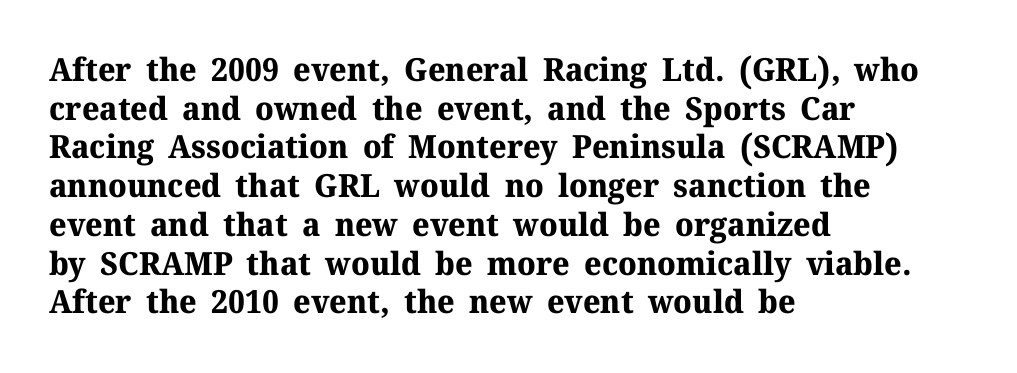
Each row of text sits above clean, open space. Looks like regular typesetting: each glyph gets only the width it needs. The setting favours the left margin, as ordinary paragraphs usually do. Typographically, this falls in the serif category.
